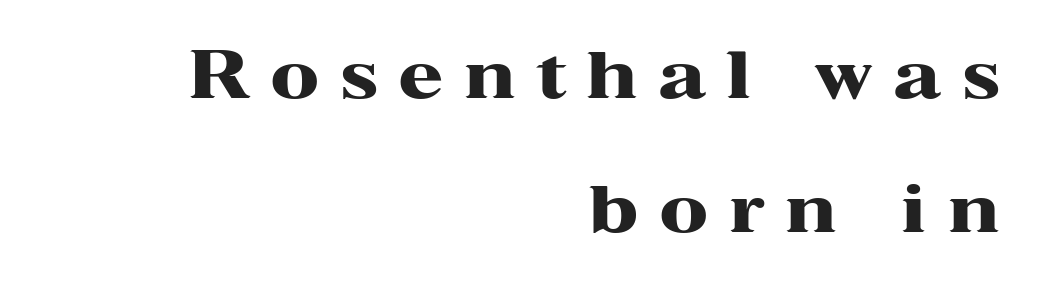
Q: Is the text bold? A: Yes.
Q: Is the text italic (slanted)? A: No, it is upright.
Q: Is the typeface a serif or a sans-serif typeface? A: Serif.
Q: Is the text underlined? A: No.
Q: How is the paragraph aligned? A: Right-aligned.
Q: Is the spacing between letters normal or unusually wide? A: Unusually wide.
Q: Is the spacing between lines tight, normal or loose? A: Loose.
Q: Width (condensed, normal, or wide)? A: Wide.
Q: Stroke contrast? A: High.
Q: x-height? A: Medium.
Q: Monospaced? A: No.
